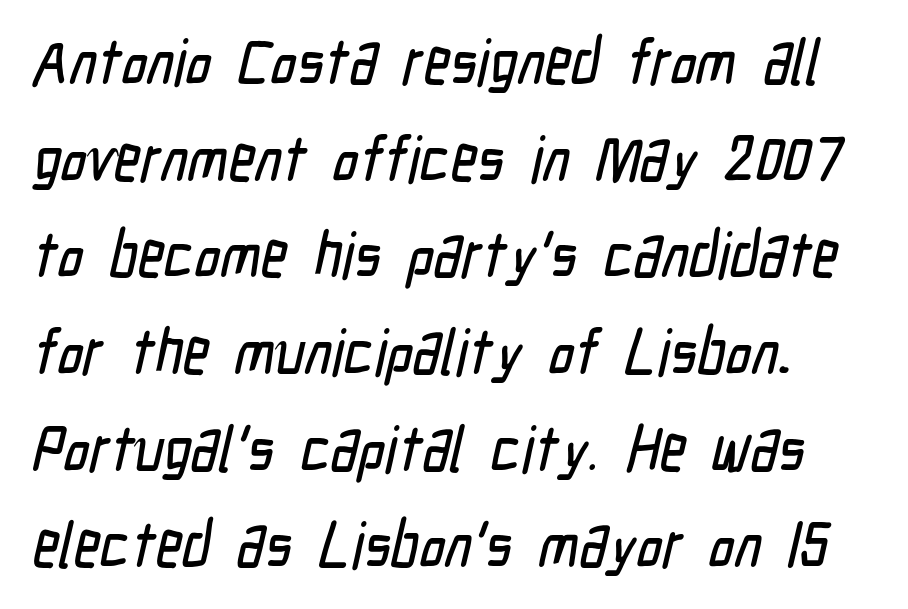
Which margin do the lines hug? The left one — the right edge is uneven. Spacing verdict: proportional, widths tailored to each character. Nothing sits at the stroke ends, so this counts as sans-serif. Letter spacing: default. Descenders are the only things crossing below the line.
